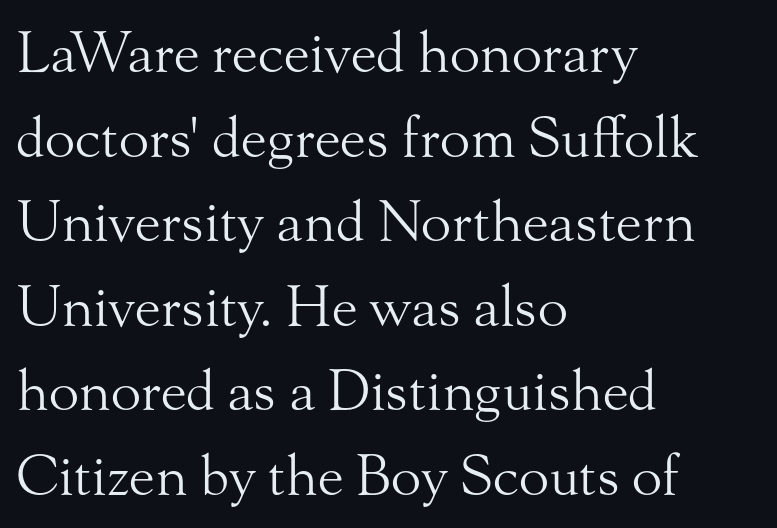
Check the space under the baseline: it is left empty. The type family on display is of the serif kind. Honestly, the row spacing looks completely unremarkable. The lines are quadded left.
